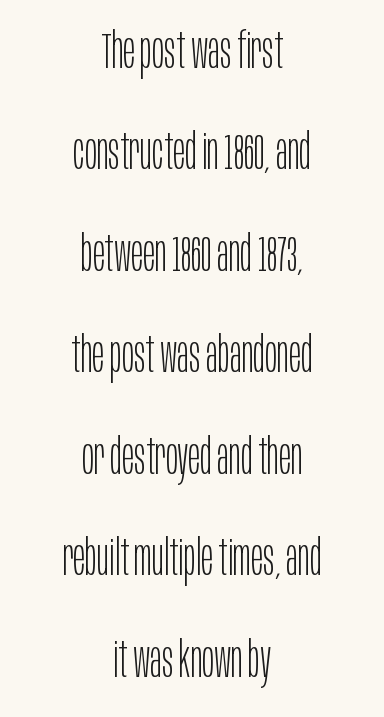
{"serif": "no", "italic": "no", "bold": "no", "weight": "light", "width": "condensed", "stroke_contrast": "low", "x_height": "large", "monospaced": "no", "underline": "no", "align": "center", "line_spacing": "loose", "line_spacing_ratio": 2.03, "letter_spacing": "normal", "letter_spacing_em": 0.0, "glyph_px": 50}
